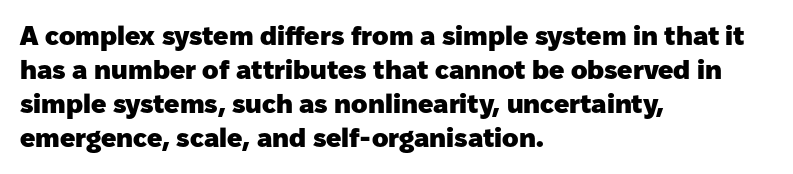
{"italic": "no", "bold": "yes", "underline": "no", "align": "left", "line_spacing": "normal", "line_spacing_ratio": 1.26, "letter_spacing": "normal", "letter_spacing_em": 0.0, "glyph_px": 27}
